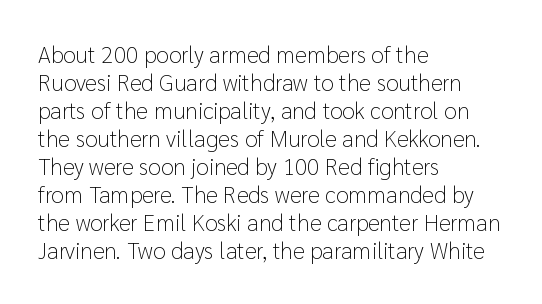
The image shows 23 px text type, upright; set left-aligned, line spacing 1.22x, normal letter spacing, not underlined.
